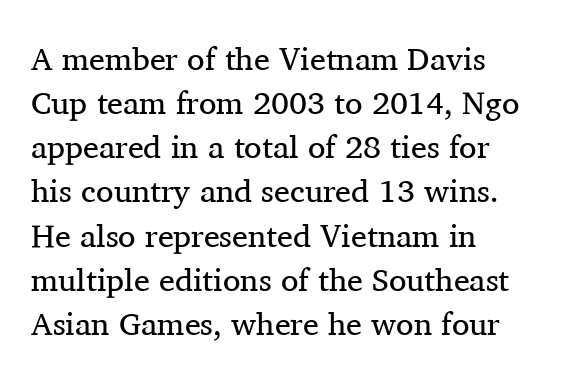
Q: Is the text bold? A: No.
Q: Is the text italic (slanted)? A: No, it is upright.
Q: Is the typeface a serif or a sans-serif typeface? A: Serif.
Q: Is the text underlined? A: No.
Q: How is the paragraph aligned? A: Left-aligned.
Q: Is the spacing between letters normal or unusually wide? A: Normal.
Q: Is the spacing between lines tight, normal or loose? A: Normal.
Q: Width (condensed, normal, or wide)? A: Normal.
Q: Stroke contrast? A: Medium.
Q: x-height? A: Medium.
Q: Monospaced? A: No.
